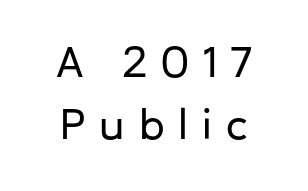
Q: Is the text italic (slanted)? A: No, it is upright.
Q: Is the typeface a serif or a sans-serif typeface? A: Sans-serif.
Q: Is the text underlined? A: No.
Q: Is the spacing between letters normal or unusually wide? A: Unusually wide.
Q: Is the spacing between lines tight, normal or loose? A: Normal.
Q: Width (condensed, normal, or wide)? A: Normal.
Q: Stroke contrast? A: Low.
Q: x-height? A: Medium.
Q: Monospaced? A: No.
